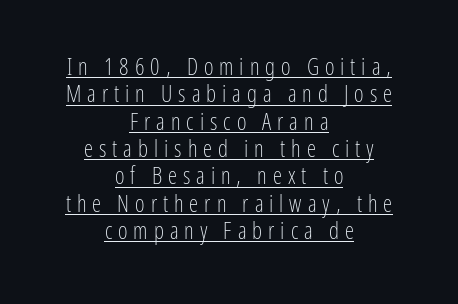
Q: Is the text bold? A: No.
Q: Is the text italic (slanted)? A: No, it is upright.
Q: Is the text underlined? A: Yes.
Q: How is the paragraph aligned? A: Centered.
Q: Is the spacing between letters normal or unusually wide? A: Unusually wide.
